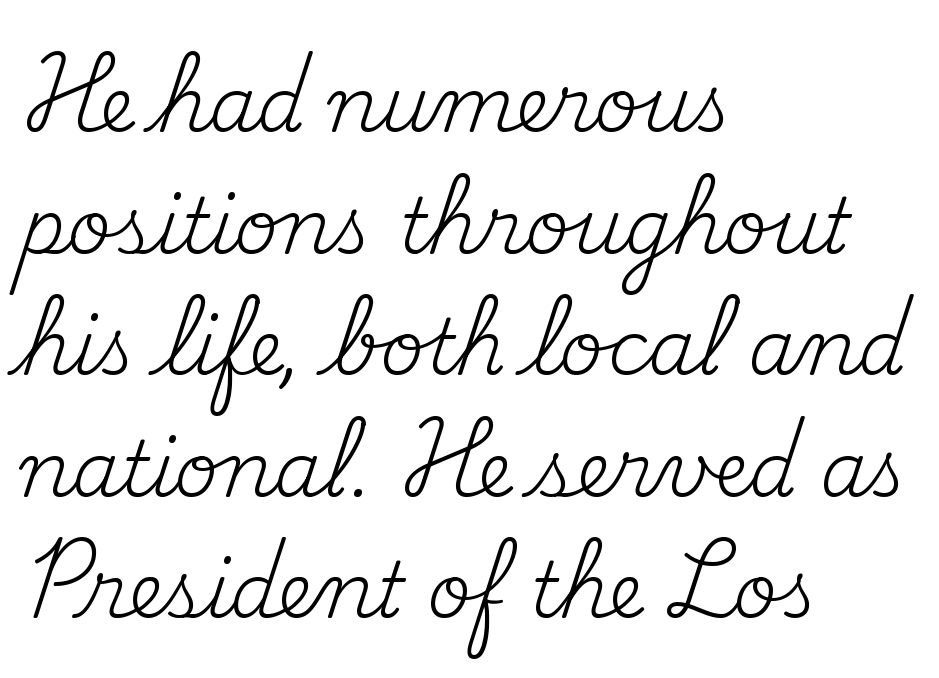
{"serif": "yes", "bold": "no", "weight": "regular", "width": "normal", "stroke_contrast": "medium", "x_height": "small", "monospaced": "no", "underline": "no", "align": "left", "line_spacing": "normal", "line_spacing_ratio": 1.6, "letter_spacing": "normal", "letter_spacing_em": 0.0, "glyph_px": 76}
